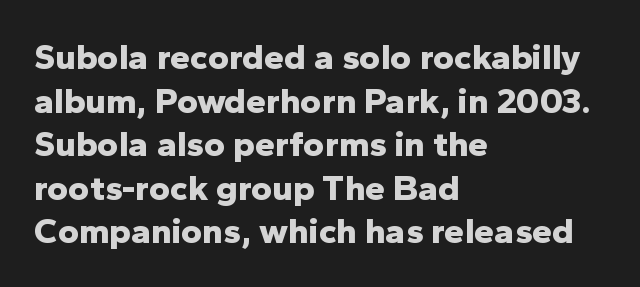
The image shows 36 px bold sans-serif type, upright; set left-aligned, line spacing 1.21x, normal letter spacing, not underlined; low stroke contrast and a medium x-height.
